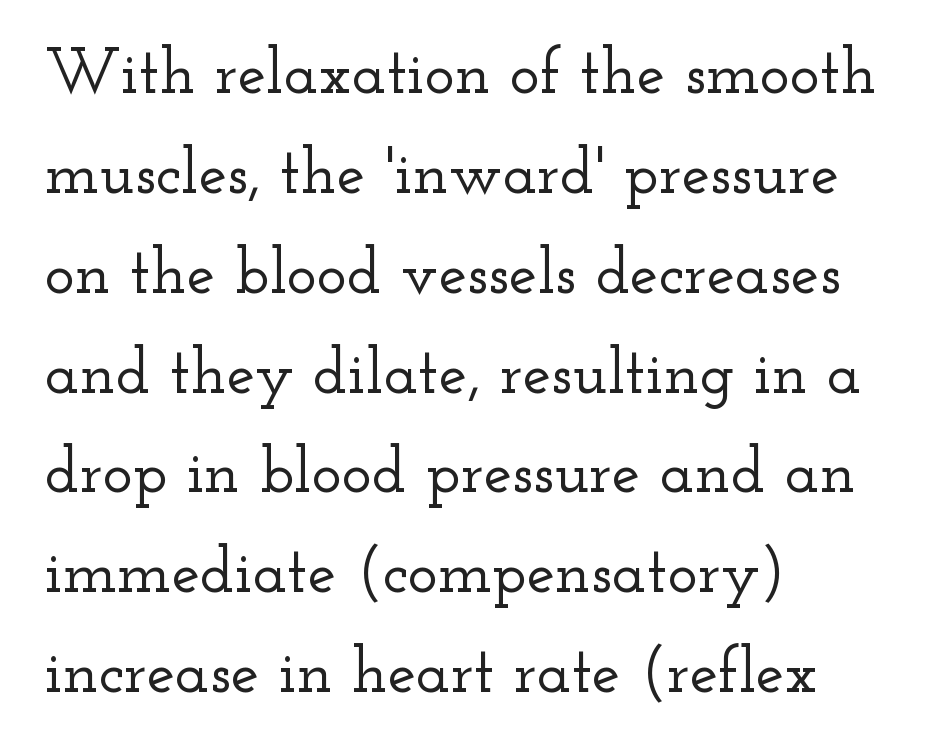
Summary of vertical rhythm: regular, with standard interline spacing. This rendering leaves character spacing at its baseline value. Note the varied advance widths — an 'i' is clearly narrower than an 'm'. The rendering shows small feet on the letterforms — a serif design. Ascenders rise straight up at ninety degrees.
